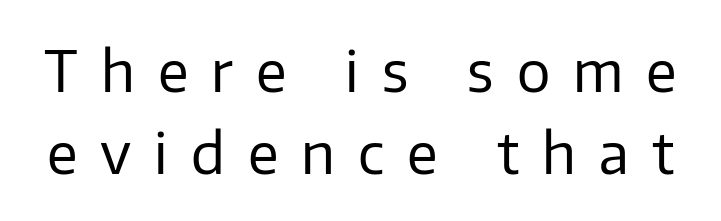
The image shows 56 px regular-weight sans-serif type, upright; set normal line spacing (1.46x), unusually wide letter spacing (+0.41 em), not underlined; low stroke contrast and a medium x-height.
